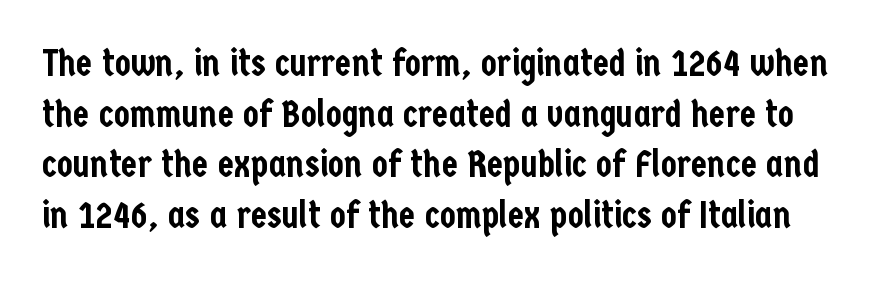
Every stem runs plumb, perpendicular to the baseline. Does the leading feel generous? No, just average. Font category for this specimen: sans-serif. The face used here is proportionally spaced, like ordinary book or web type. The space beneath each line is pristine and unruled. Compared with typical body copy, the letter spacing here is the same.
